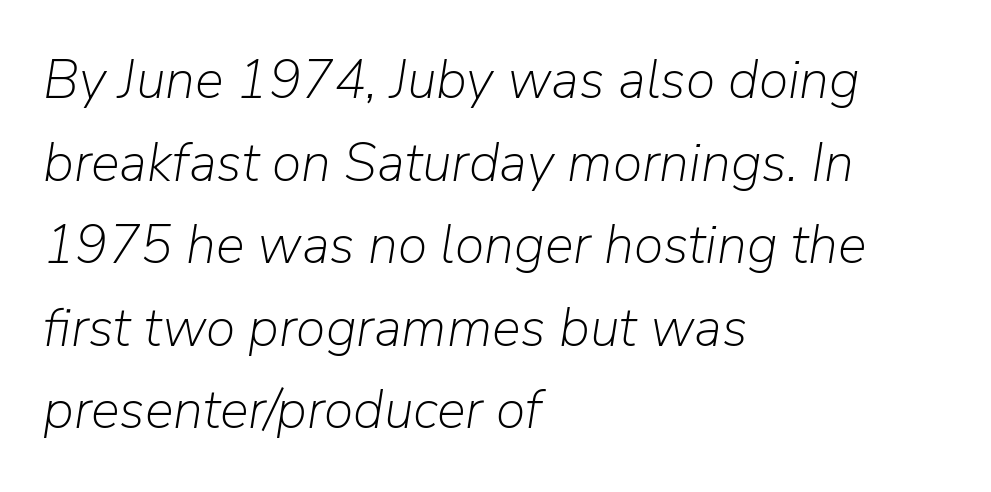
Line beginnings align vertically; line endings do not. Vertically, the passage feels balanced, rows spaced as you'd expect. Spacing verdict: proportional, widths tailored to each character. It's the slanting kind of type.
